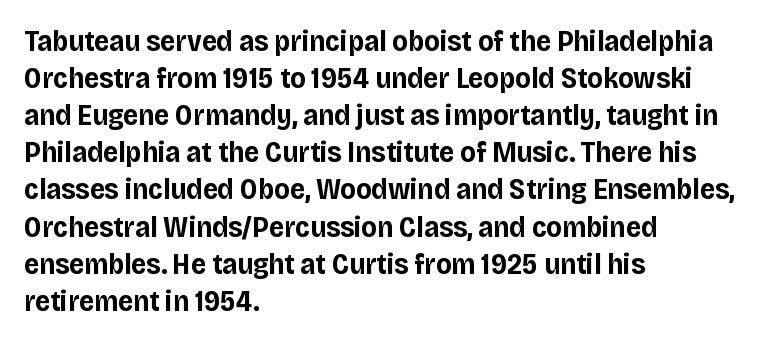
The image shows 29 px bold sans-serif type, upright; set left-aligned, normal line spacing (1.28x), normal letter spacing, not underlined; low stroke contrast and a large x-height.
